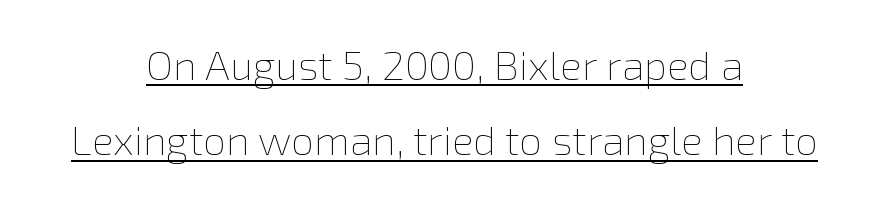
Q: Is the text bold? A: No.
Q: Is the text italic (slanted)? A: No, it is upright.
Q: Is the text underlined? A: Yes.
Q: How is the paragraph aligned? A: Centered.
Q: Is the spacing between letters normal or unusually wide? A: Normal.
Q: Width (condensed, normal, or wide)? A: Normal.
Q: x-height? A: Medium.
Q: Monospaced? A: No.
